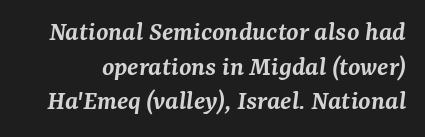
The image shows 28 px semibold serif type, italic (leaning right); set line spacing 1.24x, normal letter spacing, not underlined; medium stroke contrast and a medium x-height.
